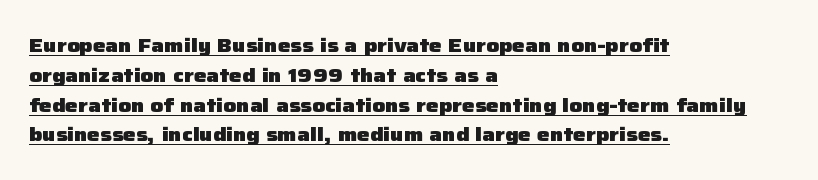
All the whitespace from short lines collects on the right. There is no visible air inserted between adjacent glyphs. Each line of the rendering has a horizontal stroke beneath the glyphs. Vertically, the passage feels balanced, rows spaced as you'd expect. These lines were composed using upright roman letters. Heavy, bold letterforms.
